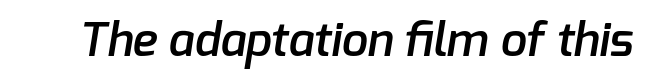
Nobody touched the tracking dial on this one. The glyphs have the mass of a demibold cut, below bold. No feet cap the strokes, marking this as sans-serif type. A clean baseline with only descenders dipping below it. Here the designer chose a conventional face with non-uniform glyph widths.
